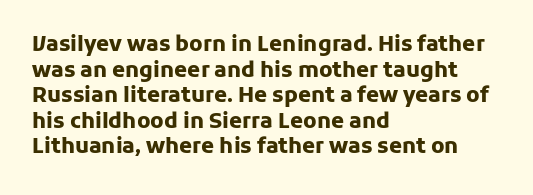
{"italic": "no", "bold": "yes", "underline": "no", "align": "left", "line_spacing_ratio": 1.22, "letter_spacing": "normal", "letter_spacing_em": 0.0, "glyph_px": 21}
